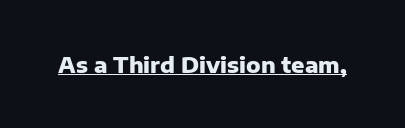
Q: Is the text bold? A: Yes.
Q: Is the text italic (slanted)? A: No, it is upright.
Q: Is the text underlined? A: Yes.
Q: Is the spacing between letters normal or unusually wide? A: Normal.
